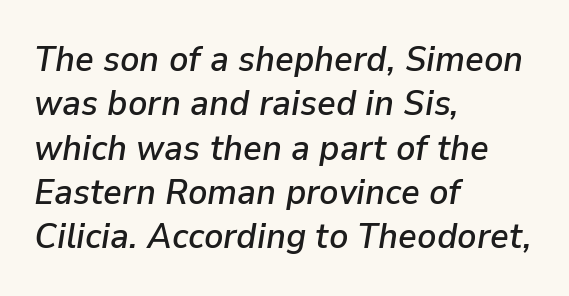
Q: Is the text italic (slanted)? A: Yes, it leans right by about 9 degrees.
Q: Is the text underlined? A: No.
Q: How is the paragraph aligned? A: Left-aligned.
Q: Is the spacing between letters normal or unusually wide? A: Normal.
Q: Width (condensed, normal, or wide)? A: Normal.
Q: Stroke contrast? A: Low.
Q: x-height? A: Medium.
Q: Monospaced? A: No.
